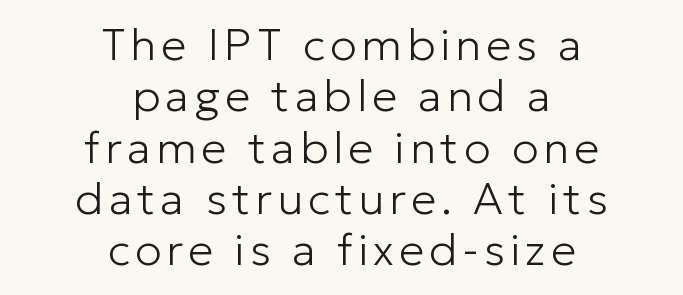
Q: Is the text bold? A: No.
Q: Is the text italic (slanted)? A: No, it is upright.
Q: Is the typeface a serif or a sans-serif typeface? A: Sans-serif.
Q: Is the text underlined? A: No.
Q: How is the paragraph aligned? A: Centered.
Q: Is the spacing between lines tight, normal or loose? A: Tight.
Q: Width (condensed, normal, or wide)? A: Normal.
Q: Stroke contrast? A: Low.
Q: x-height? A: Medium.
Q: Monospaced? A: No.
